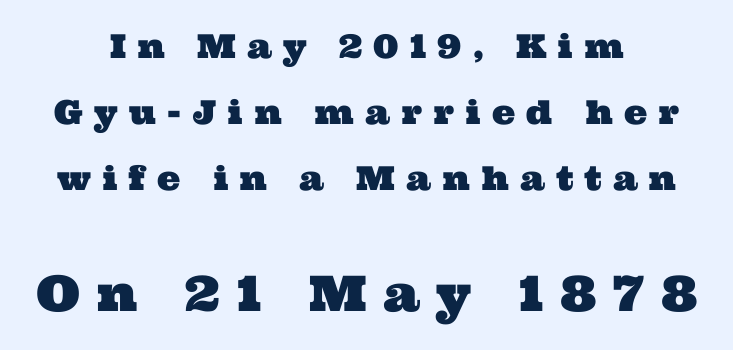
Quick note: interline space is abundant. Does extra space separate the letters? Yes, quite a lot of it. Are there feet on the stems? There are — it's a serif. Leftover space on each line is divided equally before and after the words.
